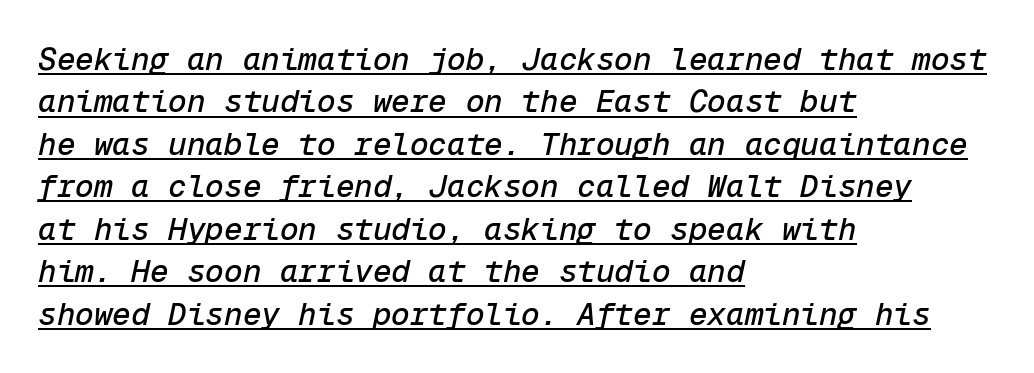
Q: Is the text italic (slanted)? A: Yes, it leans right by about 12 degrees.
Q: Is the text underlined? A: Yes.
Q: How is the paragraph aligned? A: Left-aligned.
Q: Is the spacing between letters normal or unusually wide? A: Normal.
Q: Is the spacing between lines tight, normal or loose? A: Normal.
Q: Width (condensed, normal, or wide)? A: Normal.
Q: Stroke contrast? A: Low.
Q: x-height? A: Medium.
Q: Monospaced? A: Yes.
